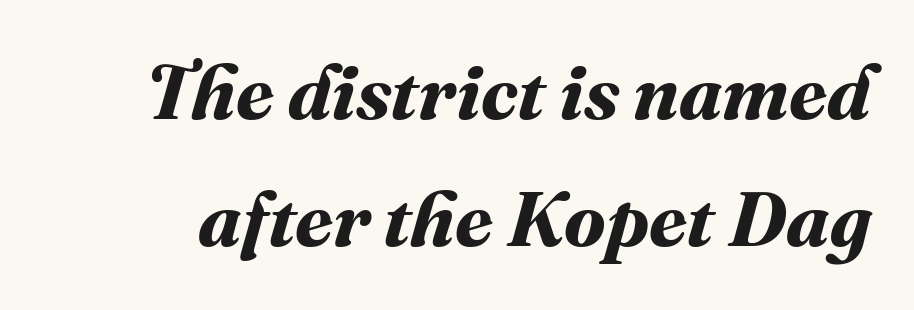
Q: Is the text bold? A: Yes.
Q: Is the text underlined? A: No.
Q: Is the spacing between letters normal or unusually wide? A: Normal.
Q: Is the spacing between lines tight, normal or loose? A: Normal.
Q: Width (condensed, normal, or wide)? A: Normal.
Q: Stroke contrast? A: Medium.
Q: x-height? A: Medium.
Q: Monospaced? A: No.
